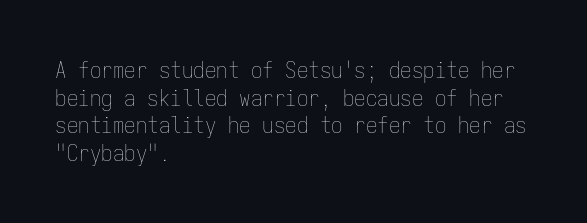
Unlike italic type, these characters show no tilt at all. The string is rendered with underlining switched off. The lines are quadded left. Tracking here is standard; glyphs follow each other at the usual distance. The letters look calm and open, with moderate or lighter stems.
